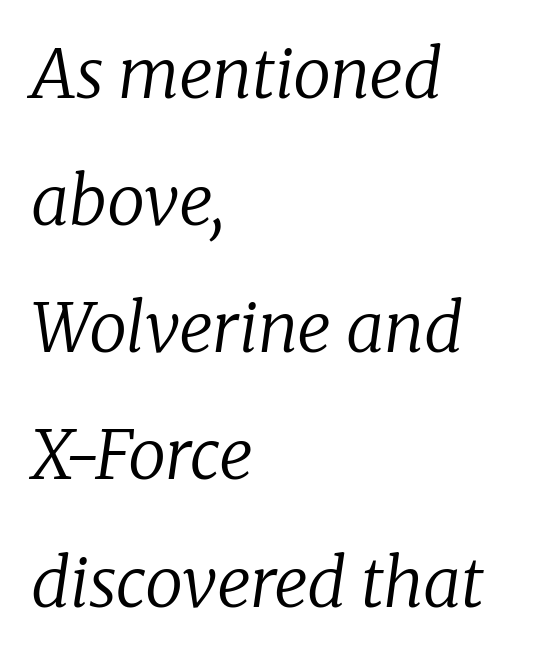
Teacher's note: observe the even left margin — that is flush-left alignment. The letters look calm and open, with moderate or lighter stems. Each letter keeps its own natural width here, so spacing adapts to shape. The lettering tilts uniformly, giving the passage an italic look. Unmarked baselines from the first word to the last.
